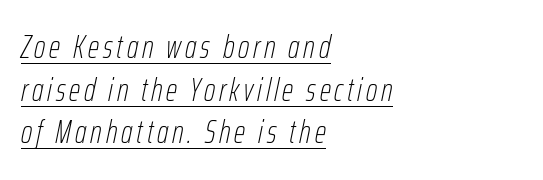
The face used here is proportionally spaced, like ordinary book or web type. The passage shown stacks its lines at a standard gap. The words here are underlined. Is the stroke heavy? The answer is a plain regular-or-lighter. The lines are quadded left. The axis of the letterforms is tilted away from vertical.
